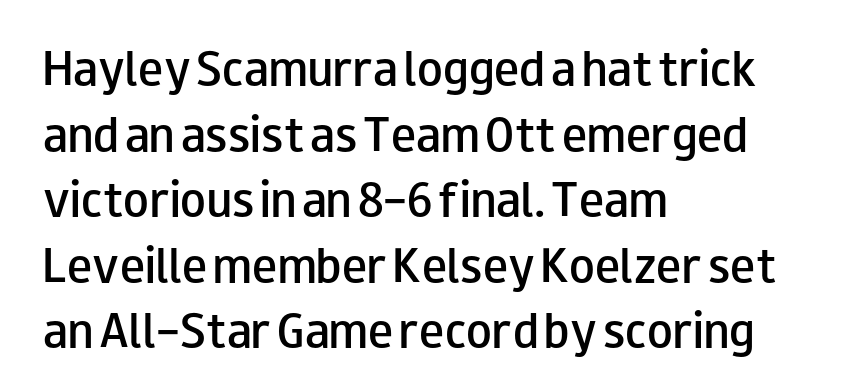
The image shows 42 px semibold, wide sans-serif type, upright; set left-aligned, normal line spacing (1.56x), normal letter spacing, not underlined; low stroke contrast and a small x-height.
